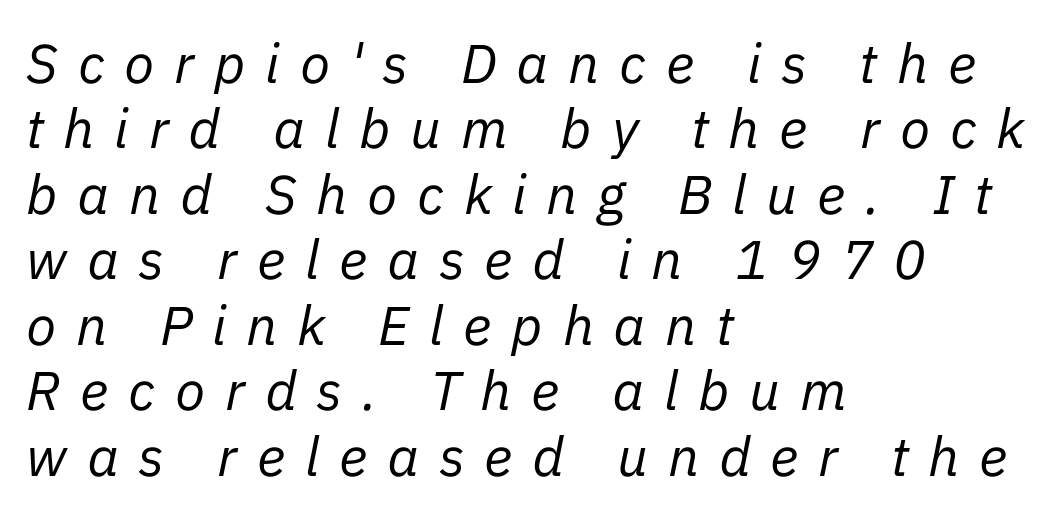
{"italic": "yes", "lean": "right", "slant_degrees": 11, "bold": "no", "weight": "regular", "width": "normal", "stroke_contrast": "low", "x_height": "medium", "monospaced": "no", "underline": "no", "align": "left", "line_spacing_ratio": 1.19, "letter_spacing": "wide", "letter_spacing_em": 0.36, "glyph_px": 55}
